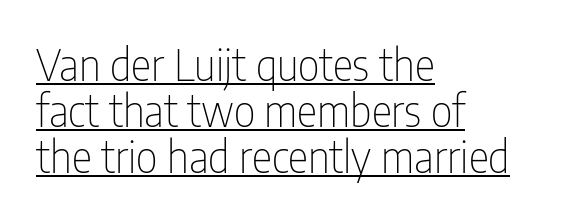
Very little white space separates one row of letters from the next. If you drew a line through each stem, it would be perfectly vertical. Ink coverage per letter is moderate at most. This sample has the flowing, uneven cadence of proportional lettering. Leftover space on each line is placed entirely after the last word. The typeface chosen for these lines omits serifs.
